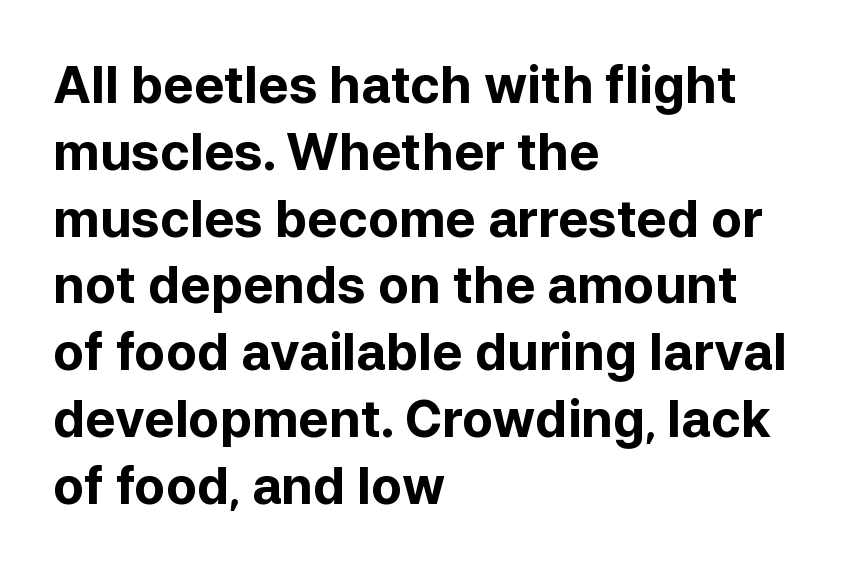
The image shows 51 px bold sans-serif type, upright; set left-aligned, normal line spacing (1.31x), normal letter spacing, not underlined; low stroke contrast and a medium x-height.
